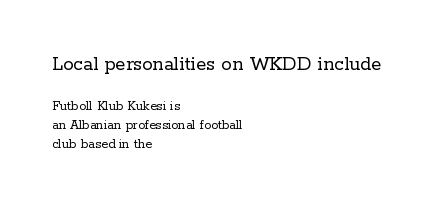
The image shows 21 px text type, upright; set left-aligned, normal line spacing (1.38x), normal letter spacing, not underlined; the first (top) block is 1.5x larger.
